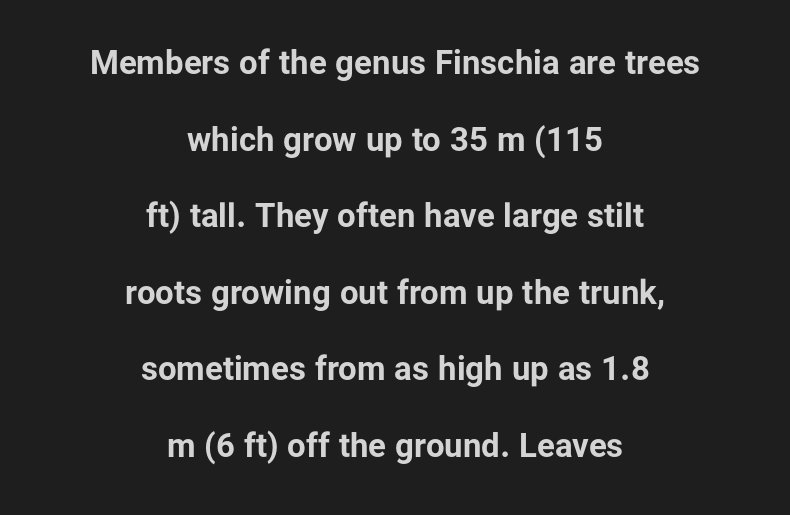
Pretty heavy lettering here — definitely bold. Quick note: underline off. Baseline-to-baseline distance is far greater than the letter height. If you drew a line through each stem, it would be perfectly vertical. Looks like regular typesetting: each glyph gets only the width it needs. Compared with a flush-left layout, this one balances lines on the center instead.
